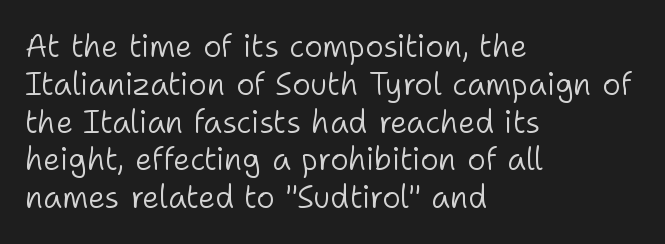
Q: Is the text bold? A: No.
Q: Is the text italic (slanted)? A: No, it is upright.
Q: Is the typeface a serif or a sans-serif typeface? A: Sans-serif.
Q: Is the text underlined? A: No.
Q: How is the paragraph aligned? A: Left-aligned.
Q: Is the spacing between letters normal or unusually wide? A: Normal.
Q: Width (condensed, normal, or wide)? A: Normal.
Q: Stroke contrast? A: Low.
Q: x-height? A: Medium.
Q: Monospaced? A: No.
